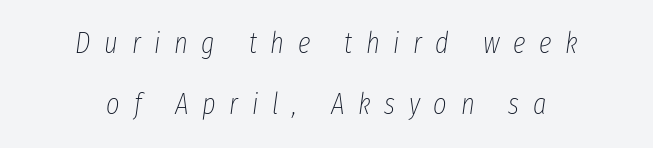
Here the designer chose a conventional face with non-uniform glyph widths. Counters stay open thanks to moderate or lighter strokes. Letter spacing: wide. The foot of each line stays bare and open. There's an unmistakable incline to the writing here.
